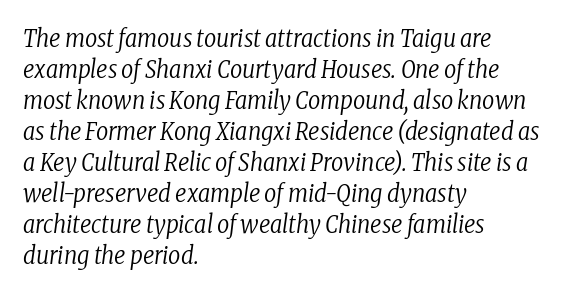
The font sits on the lighter half of the weight spectrum, regular included. Layout note: lines flush left. Regular leading. An italicized treatment has been applied to the whole sample. Glance below the letters and you will spot only blank space.
